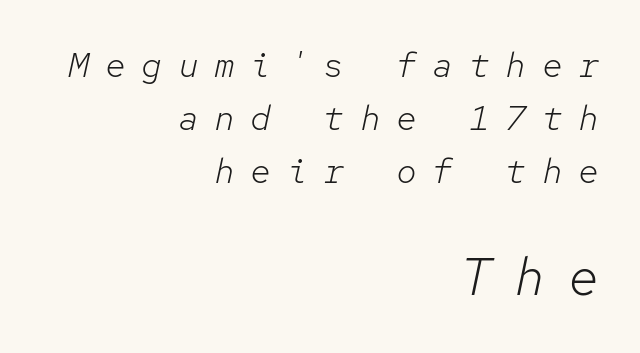
{"italic": "yes", "lean": "right", "slant_degrees": 12, "bold": "no", "weight": "light", "width": "normal", "stroke_contrast": "low", "x_height": "medium", "monospaced": "yes", "underline": "no", "align": "right", "line_spacing": "normal", "line_spacing_ratio": 1.52, "letter_spacing": "wide", "letter_spacing_em": 0.44, "larger_block": "second", "size_ratio": 1.49, "glyph_px": 52}
